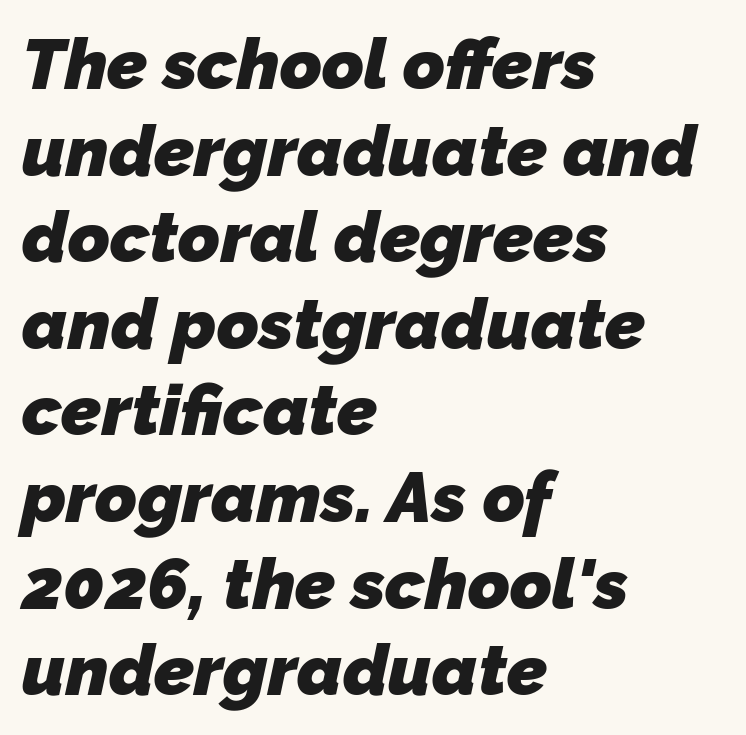
{"serif": "no", "bold": "yes", "weight": "heavy", "width": "normal", "stroke_contrast": "low", "x_height": "medium", "monospaced": "no", "underline": "no", "align": "left", "line_spacing_ratio": 1.22, "letter_spacing": "normal", "letter_spacing_em": 0.0, "glyph_px": 71}
